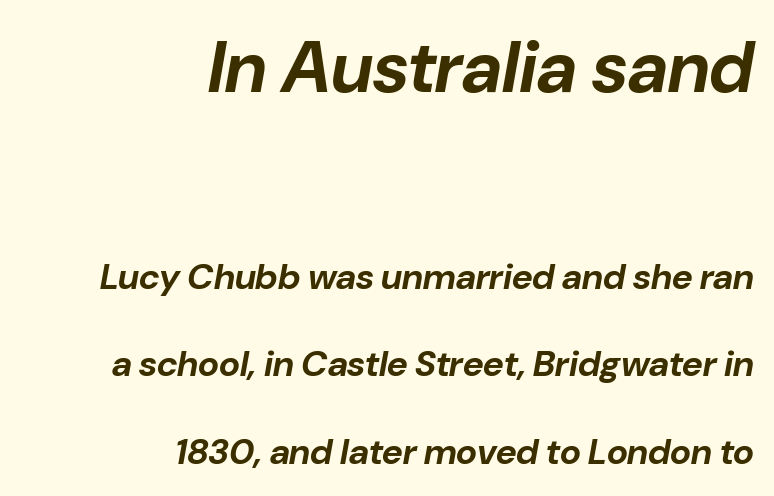
Descender tails drop into unmarked territory. What's the leading like? Stretched, with rows far apart. Size contrast runs from large at the top to small at the bottom. Spacing verdict: proportional, widths tailored to each character. The letters are bold, with thick, heavy strokes.
